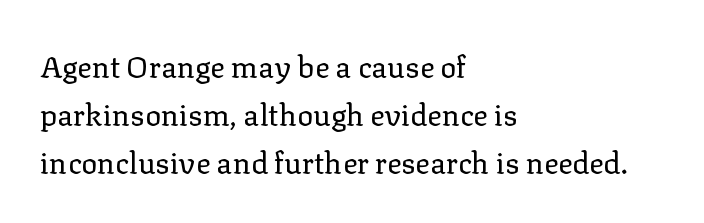
{"serif": "yes", "italic": "no", "bold": "no", "weight": "regular", "width": "normal", "stroke_contrast": "low", "x_height": "medium", "monospaced": "no", "underline": "no", "align": "left", "line_spacing": "normal", "line_spacing_ratio": 1.6, "letter_spacing": "normal", "letter_spacing_em": 0.0, "glyph_px": 30}
